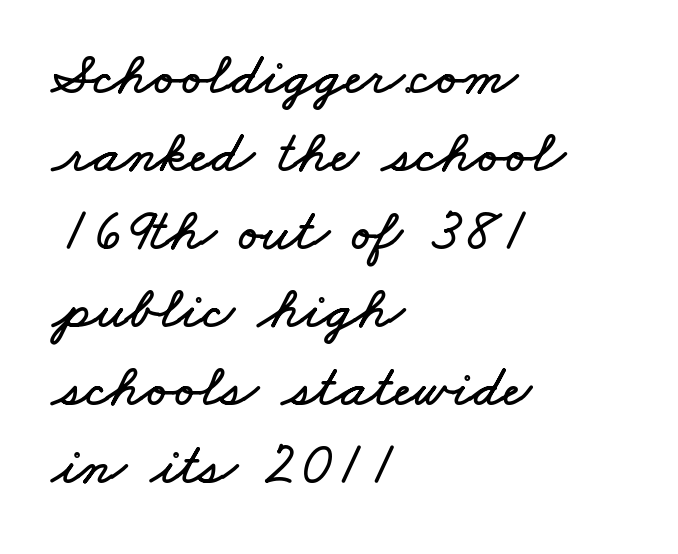
The image shows 60 px wide type; set left-aligned, normal line spacing (1.3x), normal letter spacing, not underlined; low stroke contrast and a small x-height.
